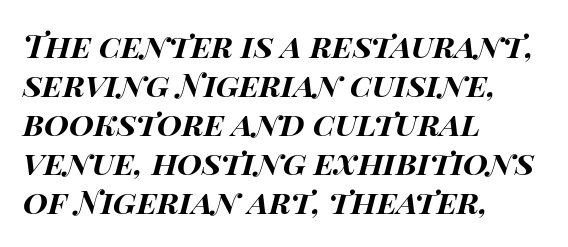
Thick stems and heavy bowls — unmistakably bold. These lines were composed using italics. Type without underlining. The line texture is even and compact thanks to regular tracking. The passage shown is typed in a proportional face where columns would drift. One-word summary of the alignment: left.
